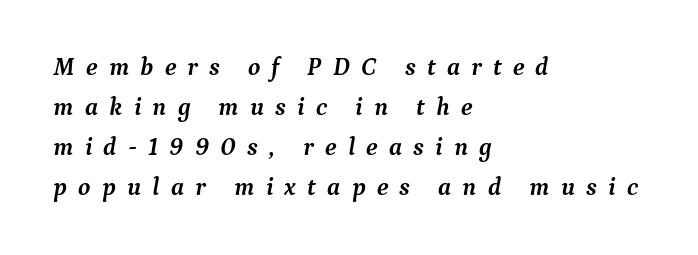
Students, observe: this is what conventionally led text looks like. The passage shown is not underscored anywhere. A classic flush-left, rag-right setting is used for this passage. The characters look thick and weighty, a clear bold. If you drew a line through each stem, it would be angled.
